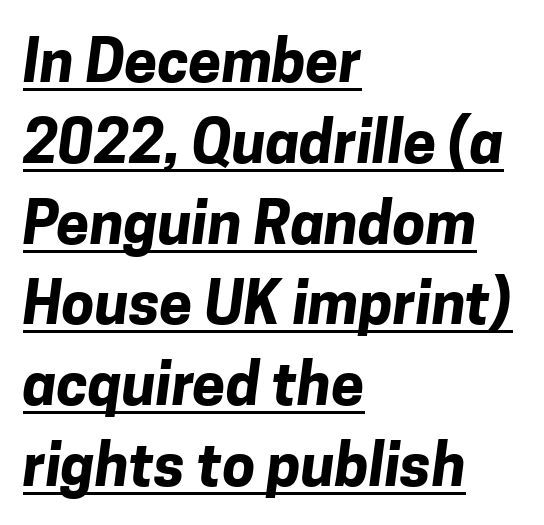
The image shows 59 px bold sans-serif type; set left-aligned, normal line spacing (1.37x), normal letter spacing, underlined; low stroke contrast and a medium x-height.
